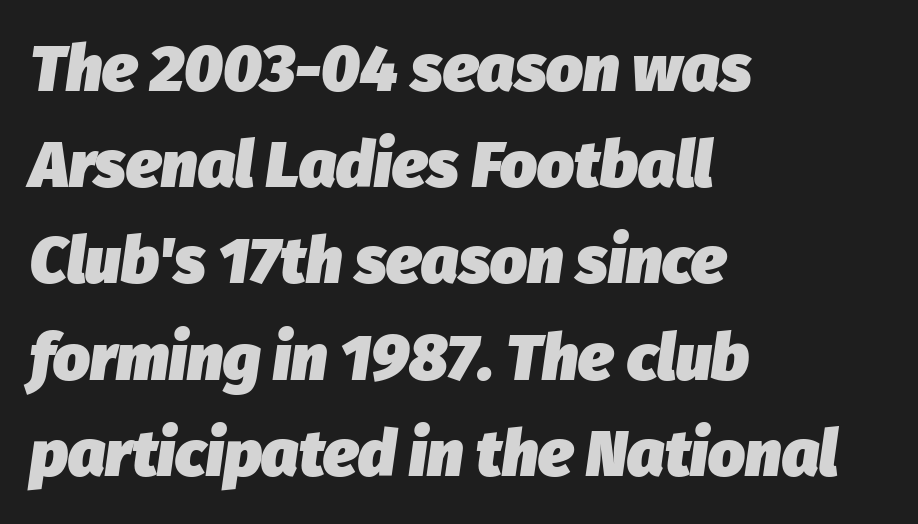
Q: Is the text bold? A: Yes.
Q: Is the text italic (slanted)? A: Yes, it leans right by about 8 degrees.
Q: Is the text underlined? A: No.
Q: How is the paragraph aligned? A: Left-aligned.
Q: Is the spacing between letters normal or unusually wide? A: Normal.
Q: Is the spacing between lines tight, normal or loose? A: Normal.
Q: Width (condensed, normal, or wide)? A: Normal.
Q: Stroke contrast? A: Low.
Q: x-height? A: Medium.
Q: Monospaced? A: No.
